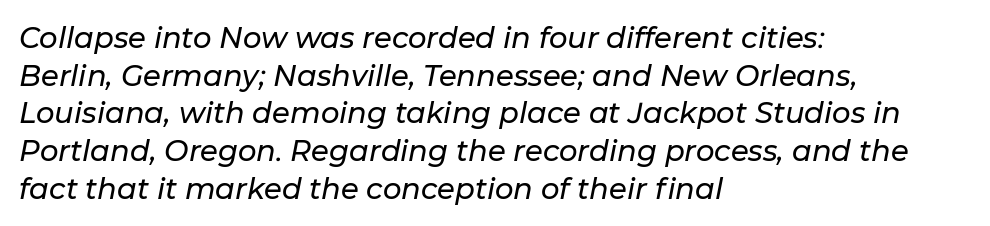
Q: Is the text italic (slanted)? A: Yes, it leans right by about 11 degrees.
Q: Is the text underlined? A: No.
Q: How is the paragraph aligned? A: Left-aligned.
Q: Is the spacing between letters normal or unusually wide? A: Normal.
Q: Is the spacing between lines tight, normal or loose? A: Normal.
Q: Width (condensed, normal, or wide)? A: Normal.
Q: Stroke contrast? A: Low.
Q: x-height? A: Medium.
Q: Monospaced? A: No.
